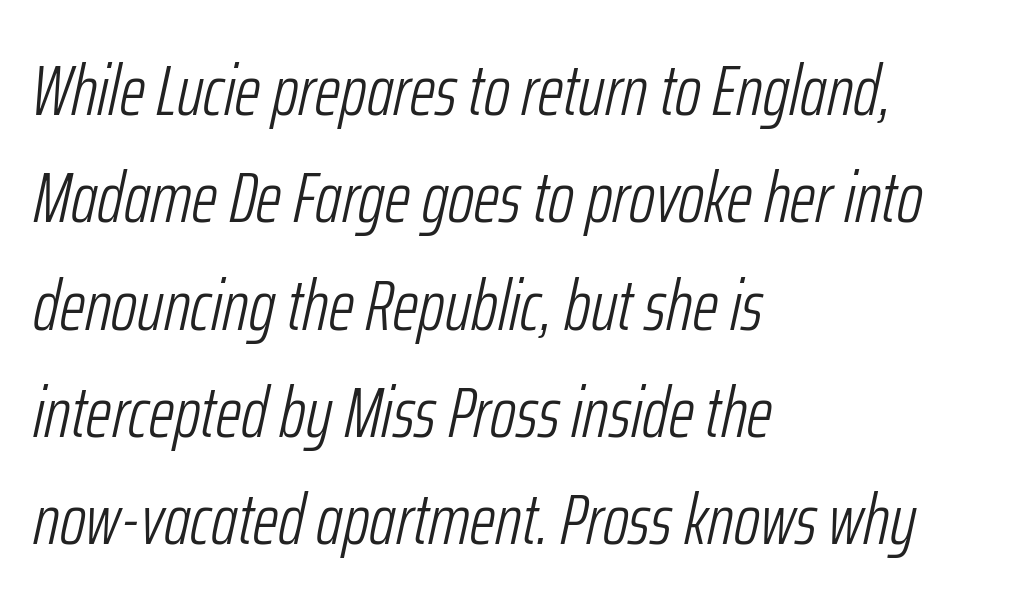
A quiet, ordinary-to-light weight characterises the typeface. Tall strokes in this sample are angled rather than plumb. This sample is left-justified, so line endings fall wherever the words run out. Descenders hang freely into open space. Here the glyphs are tracked normally, forming tight word shapes. Rows of type keep a routine distance in the vertical direction.
